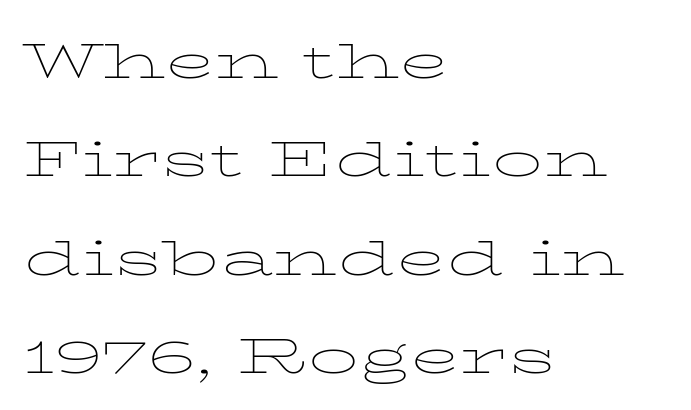
The image shows 66 px thin, wide type, upright; set left-aligned, normal line spacing (1.49x), normal letter spacing, not underlined; low stroke contrast and a medium x-height.
